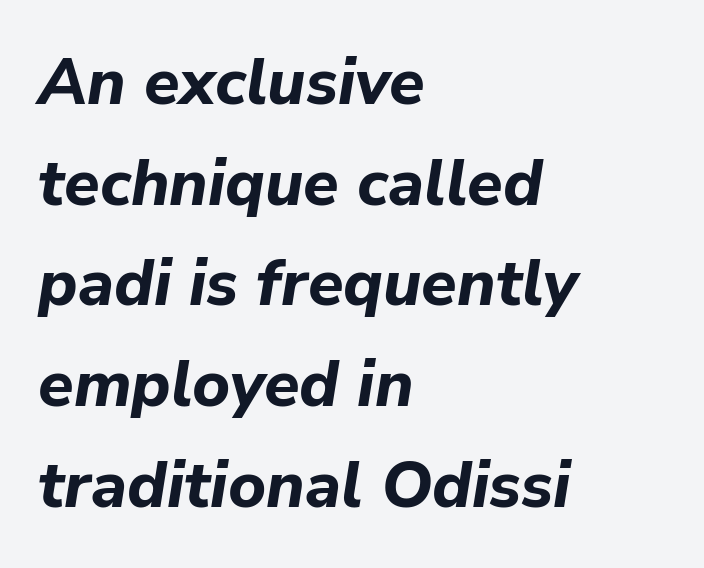
The image shows 65 px bold type, italic (leaning right); set left-aligned, normal line spacing (1.55x), normal letter spacing, not underlined; low stroke contrast and a medium x-height.
